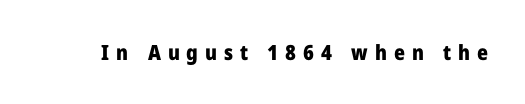
{"italic": "no", "bold": "yes", "underline": "no", "letter_spacing": "wide", "letter_spacing_em": 0.33, "glyph_px": 21}
